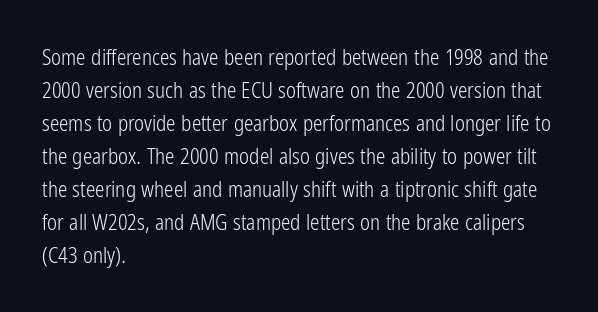
No italicization has been applied; the sample stays upright. This rendering features lettering with no underline. Summary of weight: not heavy and not bold. The typesetter chose a ragged-right arrangement here. The vertical gap from one line to the next is medium.
